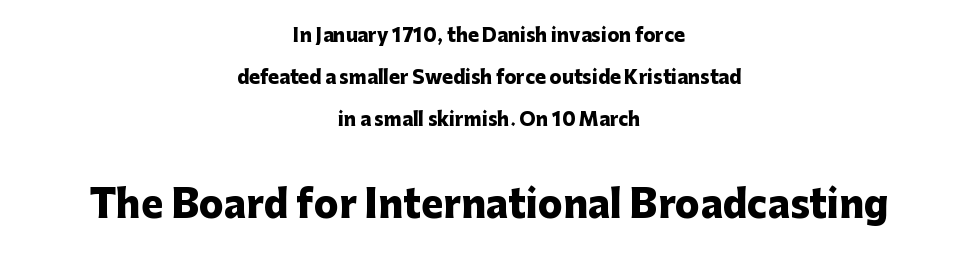
The image shows 37 px heavy sans-serif type, upright; set centered, loose line spacing (2.33x), normal letter spacing, not underlined; the second (bottom) block is 2.06x larger; low stroke contrast and a medium x-height.
